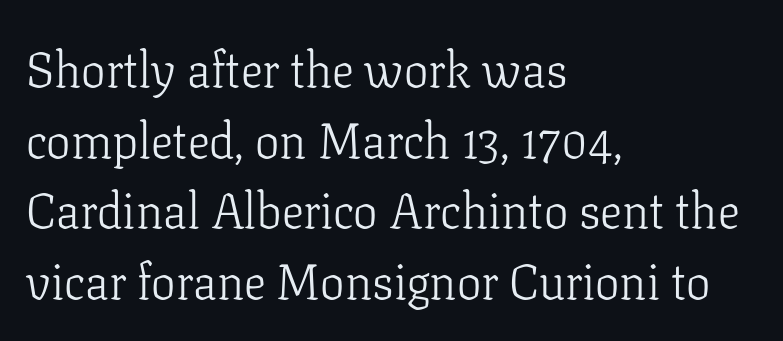
The image shows 49 px light serif type, upright; set left-aligned, normal line spacing (1.44x), normal letter spacing, not underlined; low stroke contrast and a medium x-height.
